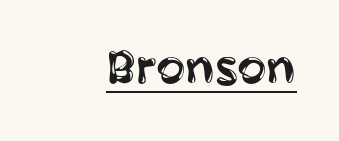
Do the letters lean? They stand straight. Default kerning and tracking; the words read as compact shapes. Is there an underline? Yes — a line sits under the letters. The rendering uses natural spacing where letterforms have individual widths. If you drew a ruler down the right edge, every line would touch it. I'd call this a sans setting — the letters go barefoot.
